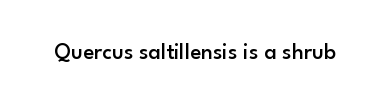
The image shows 23 px text type, upright; set normal letter spacing, not underlined.
